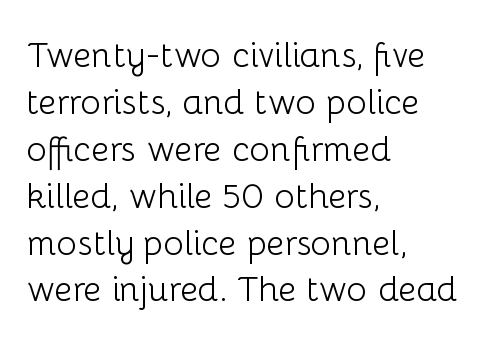
{"serif": "no", "italic": "no", "bold": "no", "weight": "light", "width": "normal", "stroke_contrast": "low", "x_height": "medium", "monospaced": "no", "underline": "no", "align": "left", "line_spacing": "normal", "line_spacing_ratio": 1.34, "letter_spacing": "normal", "letter_spacing_em": 0.0, "glyph_px": 35}
